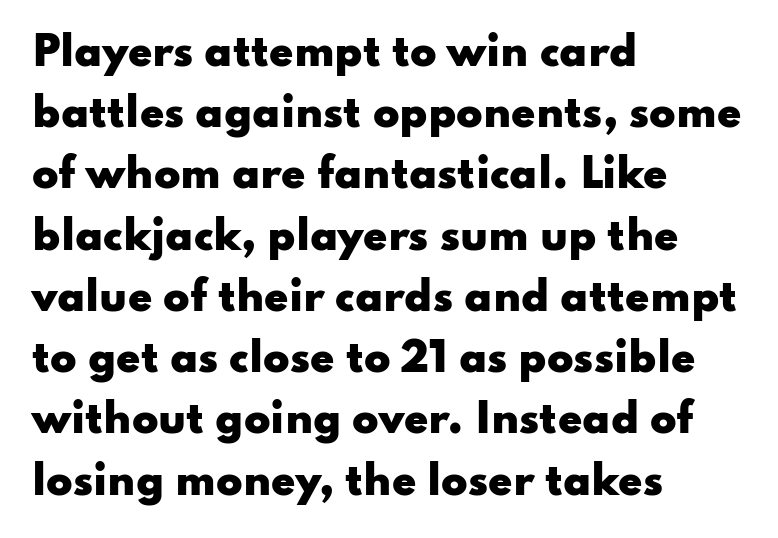
Q: Is the text bold? A: Yes.
Q: Is the text italic (slanted)? A: No, it is upright.
Q: Is the typeface a serif or a sans-serif typeface? A: Sans-serif.
Q: Is the text underlined? A: No.
Q: How is the paragraph aligned? A: Left-aligned.
Q: Is the spacing between letters normal or unusually wide? A: Normal.
Q: Is the spacing between lines tight, normal or loose? A: Normal.
Q: Width (condensed, normal, or wide)? A: Wide.
Q: Stroke contrast? A: Low.
Q: x-height? A: Small.
Q: Monospaced? A: No.
